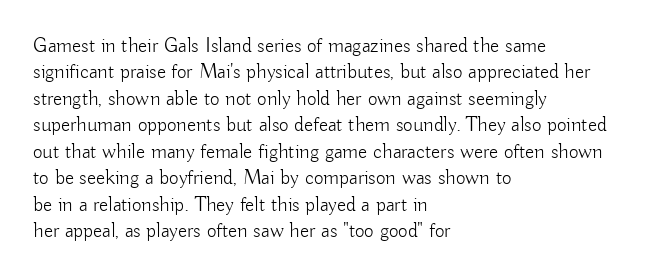
The image shows 21 px text type, upright; set left-aligned, normal line spacing (1.26x), normal letter spacing, not underlined.
